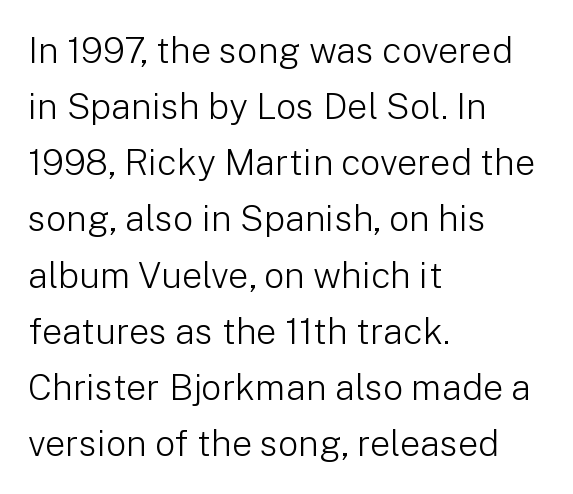
Think standard paragraph weight, or any step lighter than that. Nope, no serifs anywhere on these letters. Where is the straight margin? On the left. Nope, not italic — everything's standing straight. The face used here is rendered with its standard letterfit. The passage shown is typed in a proportional face where columns would drift.
